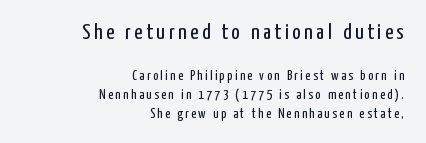
Q: Is the text bold? A: No.
Q: Is the text italic (slanted)? A: No, it is upright.
Q: Is the text underlined? A: No.
Q: How is the paragraph aligned? A: Right-aligned.
Q: Is the spacing between lines tight, normal or loose? A: Normal.
Q: Which block of text is set in a larger size, the first (top) or the second (bottom)? A: The first (top) one.
